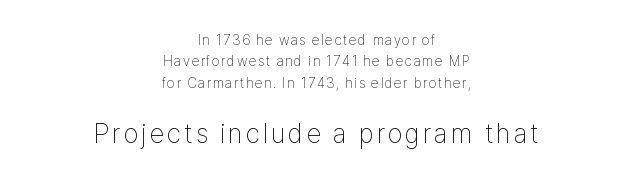
The image shows 27 px text type, upright; set centered, normal line spacing (1.53x), not underlined; the second (bottom) block is 1.93x larger.
